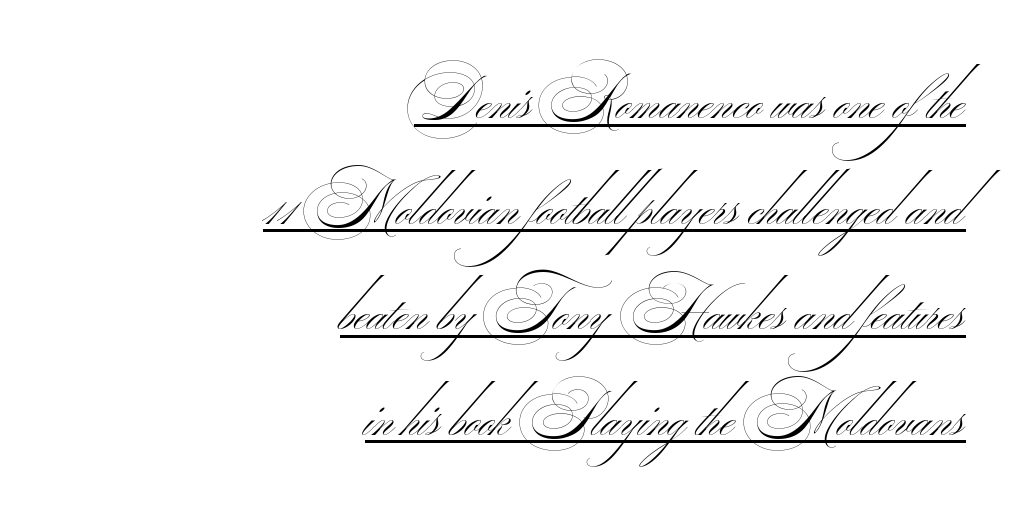
The image shows 61 px thin, wide sans-serif type; set right-aligned, line spacing 1.73x, normal letter spacing, underlined; medium stroke contrast.
